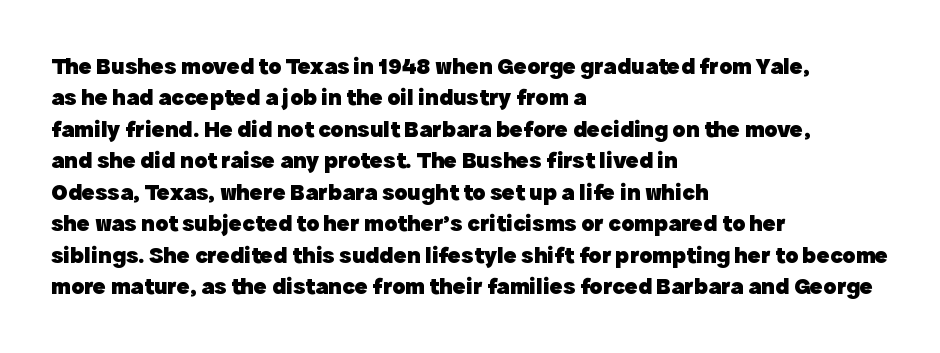
{"italic": "no", "bold": "yes", "underline": "no", "align": "left", "line_spacing": "normal", "line_spacing_ratio": 1.31, "letter_spacing": "normal", "letter_spacing_em": 0.0, "glyph_px": 24}
